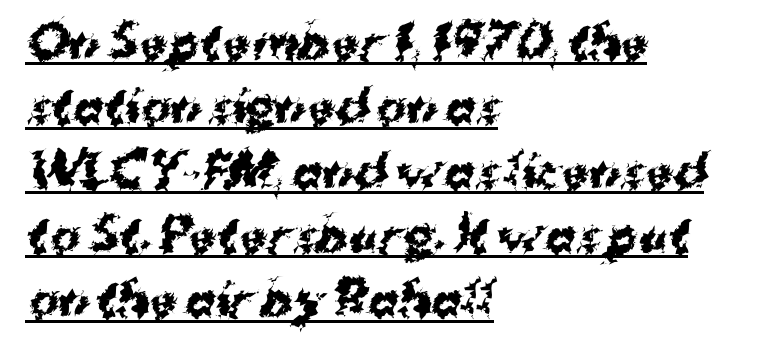
{"serif": "no", "bold": "yes", "weight": "bold", "width": "normal", "stroke_contrast": "medium", "x_height": "medium", "monospaced": "no", "underline": "yes", "align": "left", "line_spacing": "normal", "line_spacing_ratio": 1.43, "letter_spacing": "normal", "letter_spacing_em": 0.0, "glyph_px": 45}
